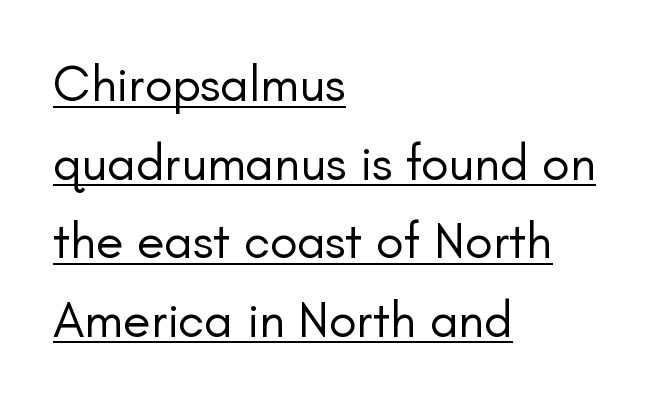
{"serif": "no", "italic": "no", "bold": "no", "weight": "regular", "width": "normal", "stroke_contrast": "low", "x_height": "small", "monospaced": "no", "underline": "yes", "align": "left", "line_spacing": "normal", "line_spacing_ratio": 1.54, "letter_spacing": "normal", "letter_spacing_em": 0.0, "glyph_px": 51}
